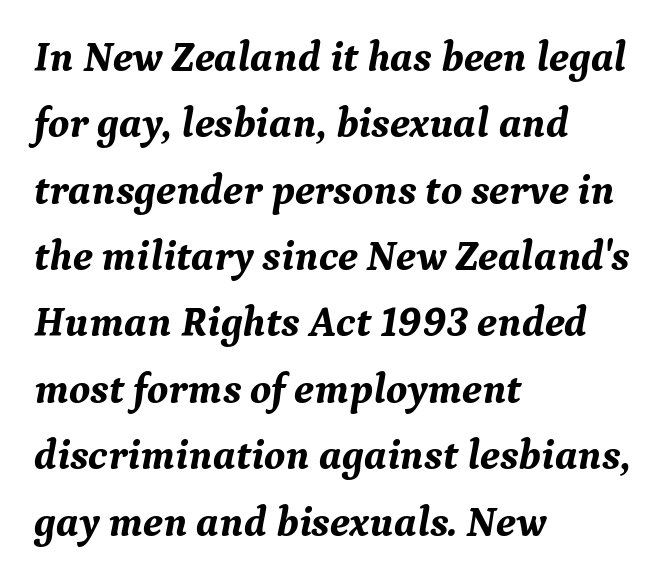
The line texture is even and compact thanks to regular tracking. Does the type have serifs? Yes, each stem ends in a small foot. Has an underline been added? It has not. Summary of vertical rhythm: regular, with standard interline spacing.
